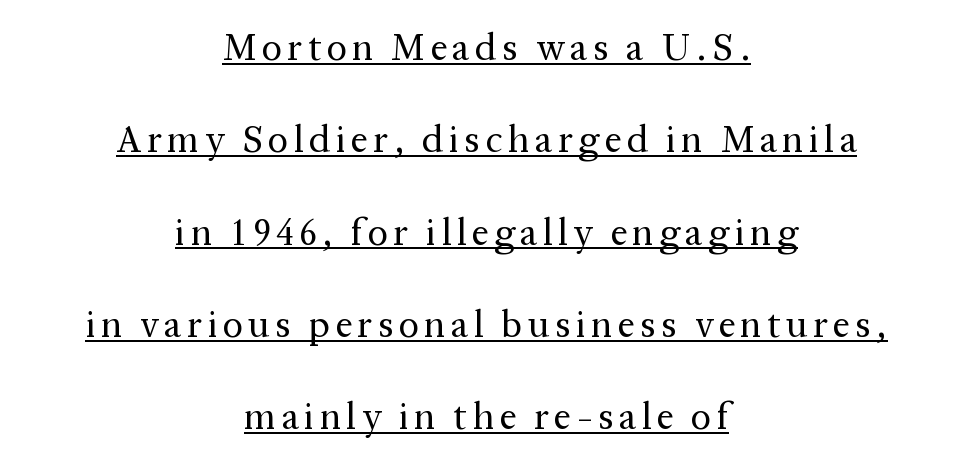
{"serif": "yes", "italic": "no", "bold": "no", "weight": "regular", "width": "normal", "stroke_contrast": "medium", "x_height": "medium", "monospaced": "no", "underline": "yes", "align": "center", "line_spacing": "loose", "line_spacing_ratio": 2.43, "glyph_px": 38}
